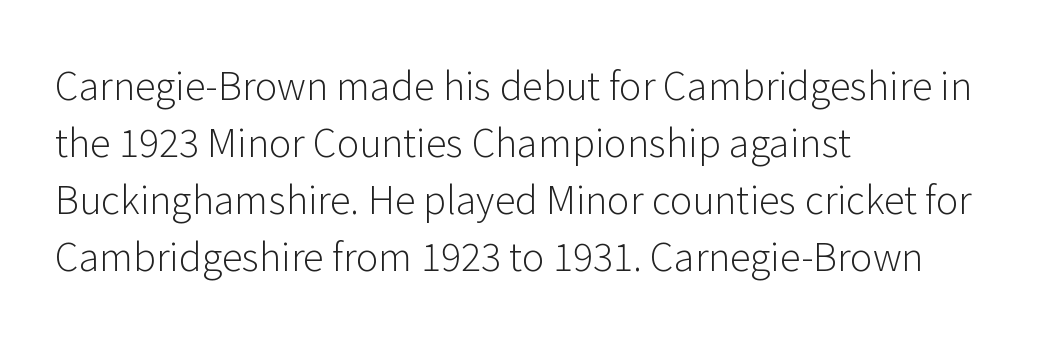
The image shows 38 px light sans-serif type, upright; set left-aligned, normal line spacing (1.5x), normal letter spacing, not underlined; low stroke contrast and a medium x-height.
